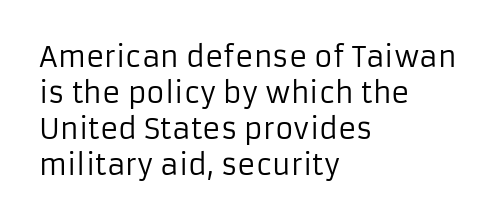
Q: Is the text bold? A: No.
Q: Is the text italic (slanted)? A: No, it is upright.
Q: Is the typeface a serif or a sans-serif typeface? A: Sans-serif.
Q: Is the text underlined? A: No.
Q: How is the paragraph aligned? A: Left-aligned.
Q: Is the spacing between letters normal or unusually wide? A: Normal.
Q: Is the spacing between lines tight, normal or loose? A: Normal.
Q: Width (condensed, normal, or wide)? A: Normal.
Q: Stroke contrast? A: Low.
Q: x-height? A: Medium.
Q: Monospaced? A: No.
